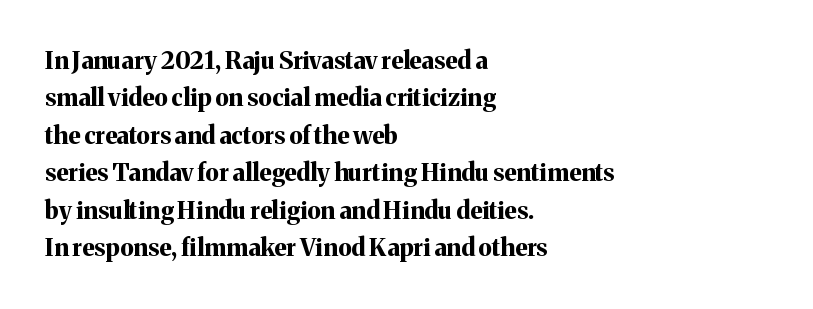
Underline: absent. Strokes here are thick enough to call this a true bold. This block has exactly the height ordinary leading produces. Standard letterfit; no display-style spreading of the glyphs. The lines are quadded left.
